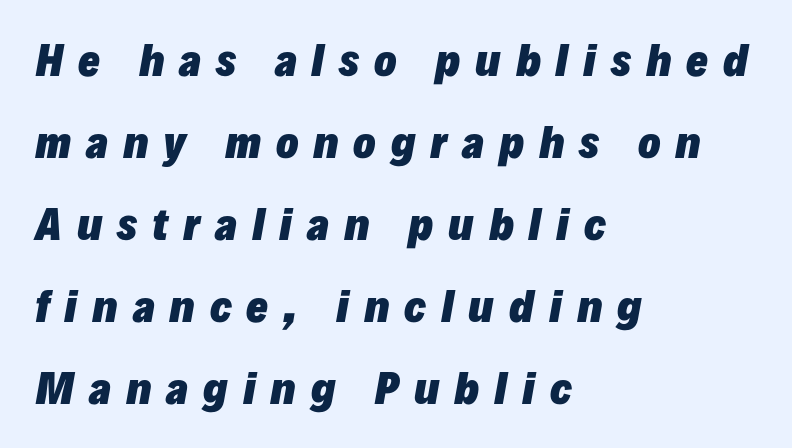
The image shows 41 px heavy type, italic (leaning right); set left-aligned, loose line spacing (2.0x), unusually wide letter spacing (+0.36 em), not underlined; low stroke contrast and a medium x-height.
